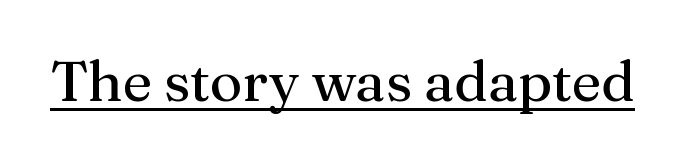
Serifs: yes, visible at the terminals of the letterforms. Letter spacing: default. Decoration check: the copy is underlined. A typesetter would call this proportional, since set widths differ per character. The letters stand upright; this is a roman face.
